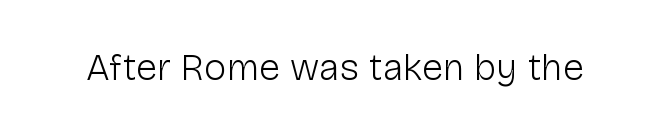
{"serif": "no", "italic": "no", "bold": "no", "weight": "light", "width": "normal", "stroke_contrast": "low", "x_height": "medium", "monospaced": "no", "underline": "no", "letter_spacing": "normal", "letter_spacing_em": 0.0, "glyph_px": 38}
